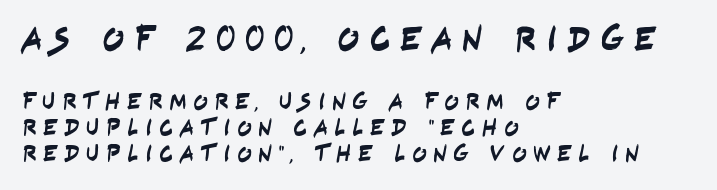
Q: Is the typeface a serif or a sans-serif typeface? A: Sans-serif.
Q: Is the text underlined? A: No.
Q: How is the paragraph aligned? A: Left-aligned.
Q: Is the spacing between letters normal or unusually wide? A: Unusually wide.
Q: Is the spacing between lines tight, normal or loose? A: Tight.
Q: Which block of text is set in a larger size, the first (top) or the second (bottom)? A: The first (top) one.
Q: Width (condensed, normal, or wide)? A: Condensed.
Q: Stroke contrast? A: Low.
Q: x-height? A: Large.
Q: Monospaced? A: No.
